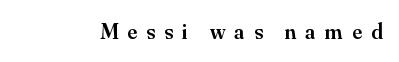
The image shows 22 px text type, upright; set unusually wide letter spacing (+0.42 em), not underlined.
